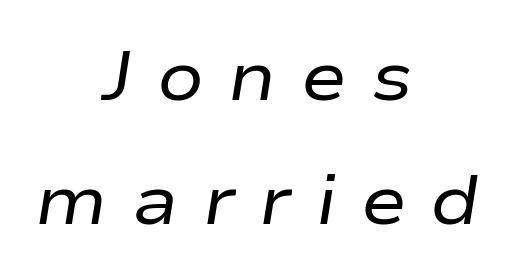
These lines have a slow, spaced-out rhythm from letter to letter. Weight: regular or lighter. The letters advance in unequal steps, a hallmark of proportional type. When letters slant like this, we call the style italic.
